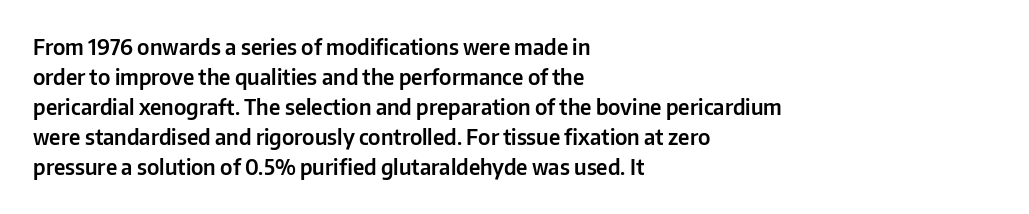
Q: Is the text italic (slanted)? A: No, it is upright.
Q: Is the text underlined? A: No.
Q: How is the paragraph aligned? A: Left-aligned.
Q: Is the spacing between letters normal or unusually wide? A: Normal.
Q: Is the spacing between lines tight, normal or loose? A: Normal.
